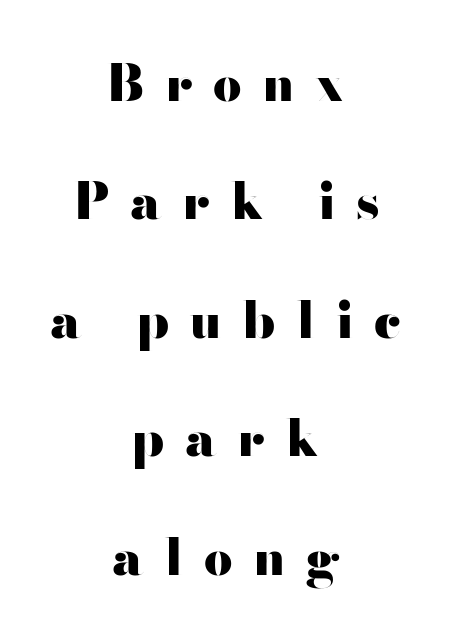
Q: Is the text bold? A: Yes.
Q: Is the text italic (slanted)? A: No, it is upright.
Q: Is the typeface a serif or a sans-serif typeface? A: Serif.
Q: Is the text underlined? A: No.
Q: How is the paragraph aligned? A: Centered.
Q: Is the spacing between letters normal or unusually wide? A: Unusually wide.
Q: Is the spacing between lines tight, normal or loose? A: Loose.
Q: Width (condensed, normal, or wide)? A: Wide.
Q: Stroke contrast? A: High.
Q: x-height? A: Small.
Q: Monospaced? A: No.
